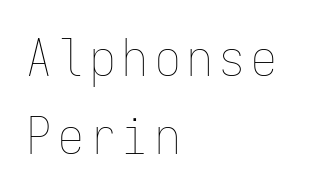
Q: Is the text bold? A: No.
Q: Is the text italic (slanted)? A: No, it is upright.
Q: Is the text underlined? A: No.
Q: How is the paragraph aligned? A: Left-aligned.
Q: Is the spacing between lines tight, normal or loose? A: Normal.
Q: Width (condensed, normal, or wide)? A: Condensed.
Q: Stroke contrast? A: Low.
Q: x-height? A: Medium.
Q: Monospaced? A: Yes.
